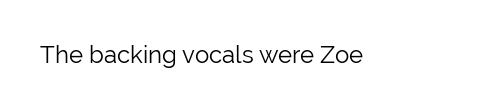
Q: Is the text bold? A: No.
Q: Is the text italic (slanted)? A: No, it is upright.
Q: Is the text underlined? A: No.
Q: Is the spacing between letters normal or unusually wide? A: Normal.
